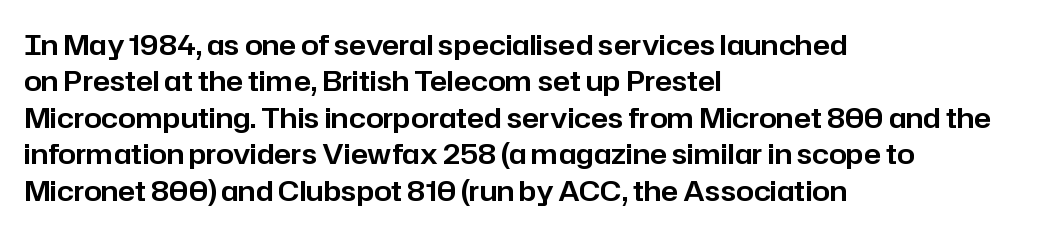
The image shows 28 px sans-serif type, upright; set left-aligned, normal line spacing (1.3x), normal letter spacing, not underlined; low stroke contrast and a medium x-height.
